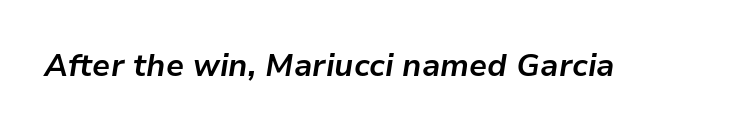
{"italic": "yes", "lean": "right", "slant_degrees": 9, "bold": "yes", "weight": "bold", "width": "normal", "stroke_contrast": "low", "x_height": "medium", "monospaced": "no", "underline": "no", "letter_spacing": "normal", "letter_spacing_em": 0.0, "glyph_px": 31}
